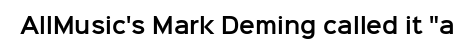
{"italic": "no", "underline": "no", "letter_spacing": "normal", "letter_spacing_em": 0.0, "glyph_px": 21}
